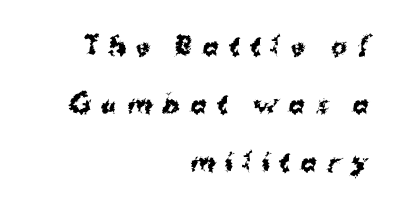
{"bold": "yes", "underline": "no", "align": "right", "line_spacing": "loose", "line_spacing_ratio": 2.42, "letter_spacing": "wide", "letter_spacing_em": 0.42, "glyph_px": 24}
